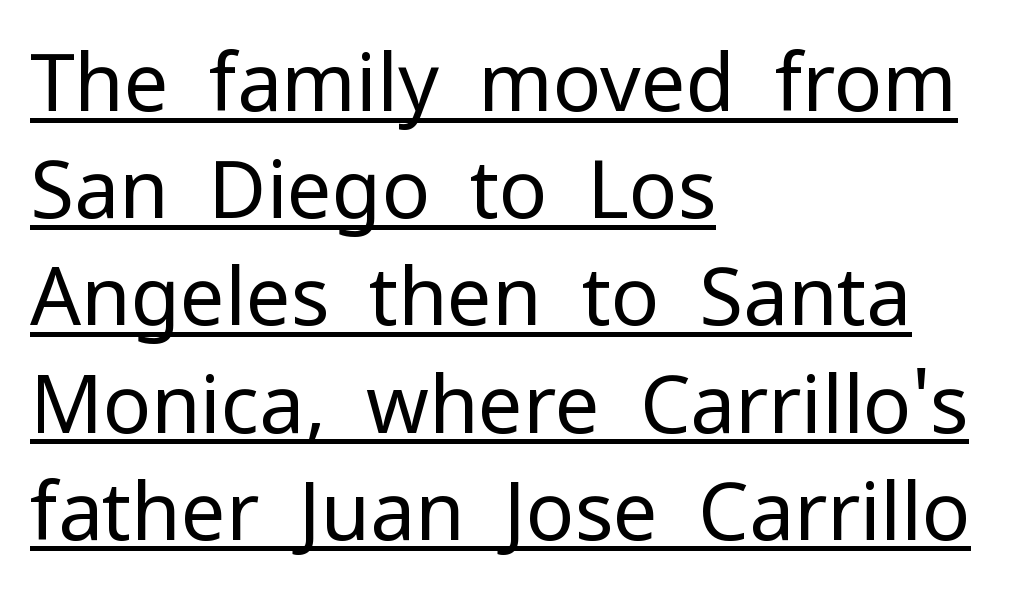
The image shows 80 px regular-weight sans-serif type, upright; set left-aligned, normal line spacing (1.34x), normal letter spacing, underlined; low stroke contrast and a medium x-height.
